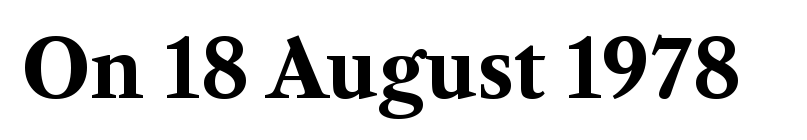
{"serif": "yes", "italic": "no", "bold": "yes", "weight": "bold", "width": "normal", "stroke_contrast": "medium", "x_height": "medium", "monospaced": "no", "underline": "no", "letter_spacing": "normal", "letter_spacing_em": 0.0, "glyph_px": 79}
